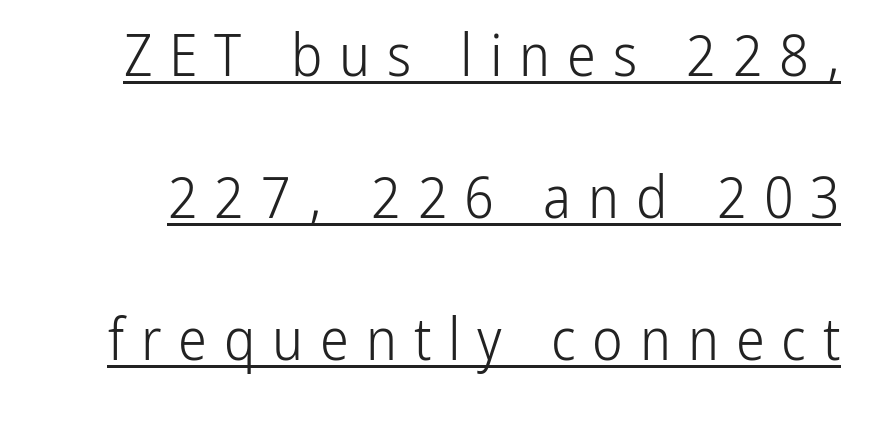
Q: Is the text bold? A: No.
Q: Is the text italic (slanted)? A: No, it is upright.
Q: Is the typeface a serif or a sans-serif typeface? A: Sans-serif.
Q: Is the text underlined? A: Yes.
Q: Is the spacing between letters normal or unusually wide? A: Unusually wide.
Q: Is the spacing between lines tight, normal or loose? A: Loose.
Q: Width (condensed, normal, or wide)? A: Condensed.
Q: Stroke contrast? A: Low.
Q: x-height? A: Medium.
Q: Monospaced? A: No.
